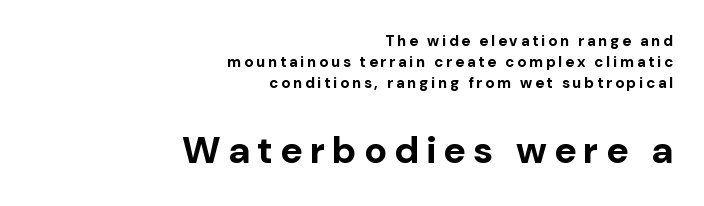
{"serif": "no", "italic": "no", "bold": "yes", "weight": "bold", "width": "normal", "stroke_contrast": "low", "x_height": "medium", "monospaced": "no", "underline": "no", "align": "right", "line_spacing": "normal", "line_spacing_ratio": 1.41, "larger_block": "second", "size_ratio": 2.53, "glyph_px": 38}
